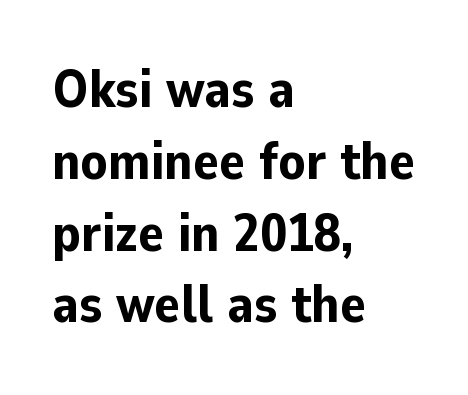
Designer's note — italics off, roman on. Note the varied advance widths — an 'i' is clearly narrower than an 'm'. Students, note that the glyphs here touch the page at normal intervals. Whoever set this chose a conventional vertical rhythm. The face used here has the dense, thick strokes of a bold.
